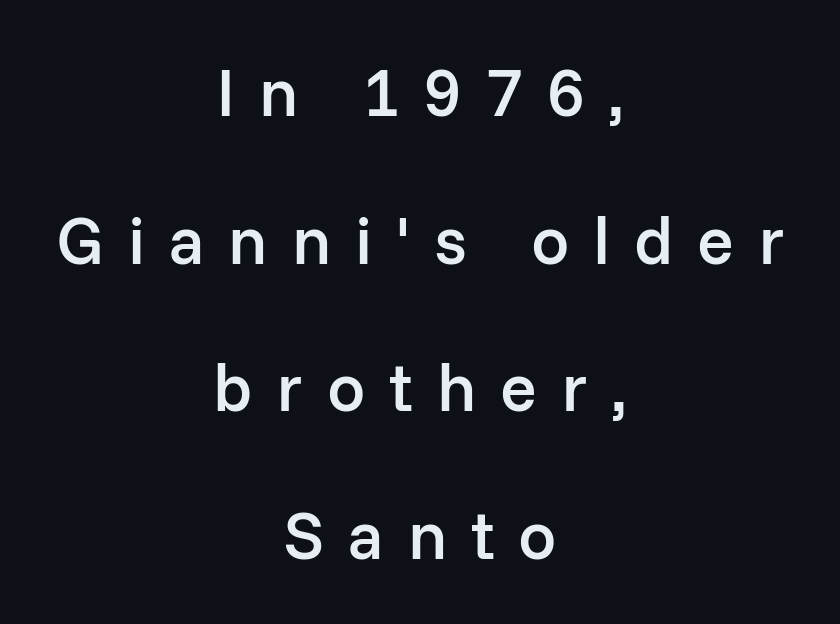
{"serif": "no", "italic": "no", "bold": "semi", "weight": "semibold", "width": "normal", "stroke_contrast": "low", "x_height": "medium", "monospaced": "no", "underline": "no", "align": "center", "line_spacing": "loose", "line_spacing_ratio": 2.17, "letter_spacing": "wide", "letter_spacing_em": 0.35, "glyph_px": 68}
